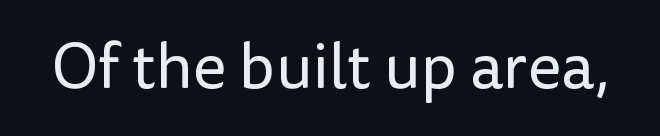
The image shows 64 px regular-weight sans-serif type, upright; set normal letter spacing, not underlined; low stroke contrast and a medium x-height.
